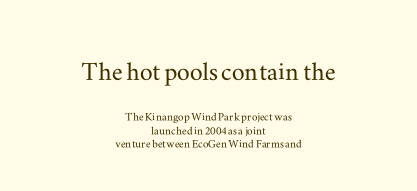
Does the bottom block carry the larger type? No, the top block does. Tightly led — the rows are bunched. The specimen reads as upright at a glance. Font category for this specimen: serif.
